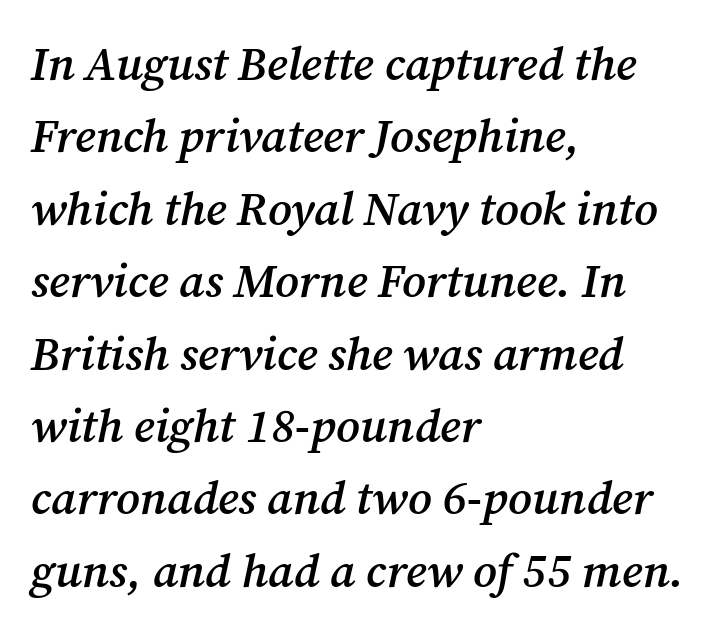
Q: Is the text bold? A: Semi-bold.
Q: Is the text italic (slanted)? A: Yes, it leans right by about 12 degrees.
Q: Is the typeface a serif or a sans-serif typeface? A: Serif.
Q: Is the text underlined? A: No.
Q: How is the paragraph aligned? A: Left-aligned.
Q: Is the spacing between letters normal or unusually wide? A: Normal.
Q: Is the spacing between lines tight, normal or loose? A: Normal.
Q: Width (condensed, normal, or wide)? A: Normal.
Q: Stroke contrast? A: Medium.
Q: x-height? A: Medium.
Q: Monospaced? A: No.
